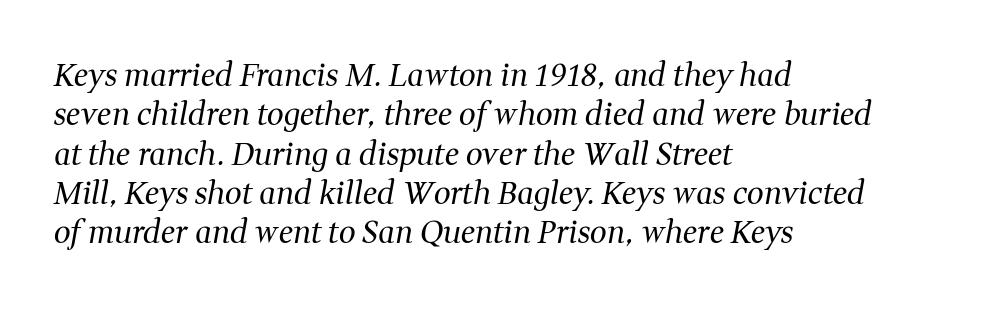
Q: Is the text bold? A: No.
Q: Is the text italic (slanted)? A: Yes, it leans right by about 11 degrees.
Q: Is the typeface a serif or a sans-serif typeface? A: Serif.
Q: Is the text underlined? A: No.
Q: How is the paragraph aligned? A: Left-aligned.
Q: Is the spacing between letters normal or unusually wide? A: Normal.
Q: Is the spacing between lines tight, normal or loose? A: Normal.
Q: Width (condensed, normal, or wide)? A: Normal.
Q: Stroke contrast? A: Medium.
Q: x-height? A: Medium.
Q: Monospaced? A: No.
